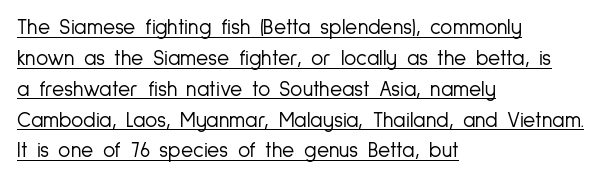
In designer terms, the underline attribute is active on this setting. Compared with a centered layout, this one pins lines to the left instead. Leading: standard. The letterforms sit at book weight or below. The horizontal fit of the characters is conventional and even.
